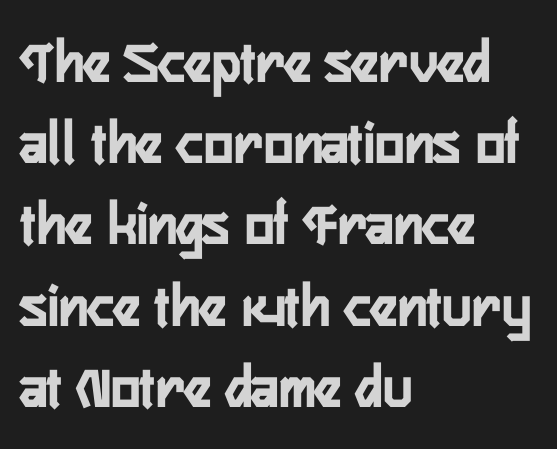
{"serif": "no", "italic": "no", "width": "condensed", "stroke_contrast": "low", "x_height": "medium", "monospaced": "no", "underline": "no", "align": "left", "line_spacing": "normal", "line_spacing_ratio": 1.31, "letter_spacing": "normal", "letter_spacing_em": 0.0, "glyph_px": 62}
